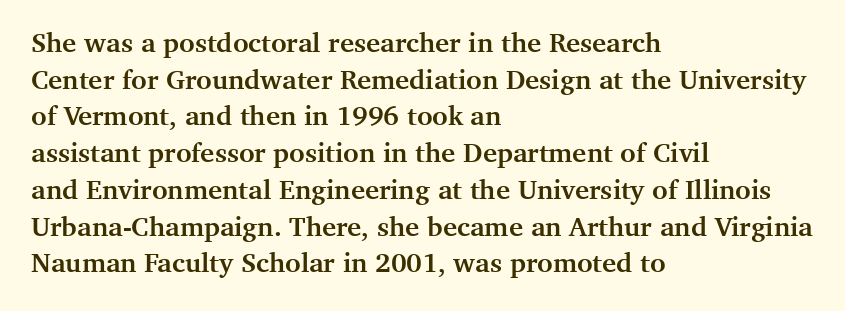
The image shows 27 px bold type, upright; set left-aligned, normal line spacing (1.36x), normal letter spacing, not underlined.
